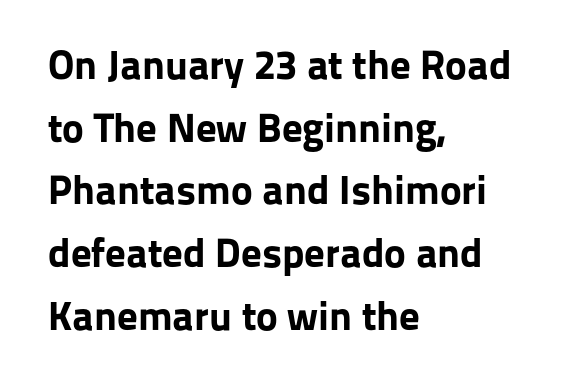
Q: Is the text bold? A: Yes.
Q: Is the text italic (slanted)? A: No, it is upright.
Q: Is the typeface a serif or a sans-serif typeface? A: Sans-serif.
Q: Is the text underlined? A: No.
Q: How is the paragraph aligned? A: Left-aligned.
Q: Is the spacing between letters normal or unusually wide? A: Normal.
Q: Is the spacing between lines tight, normal or loose? A: Normal.
Q: Width (condensed, normal, or wide)? A: Normal.
Q: Stroke contrast? A: Low.
Q: x-height? A: Medium.
Q: Monospaced? A: No.
